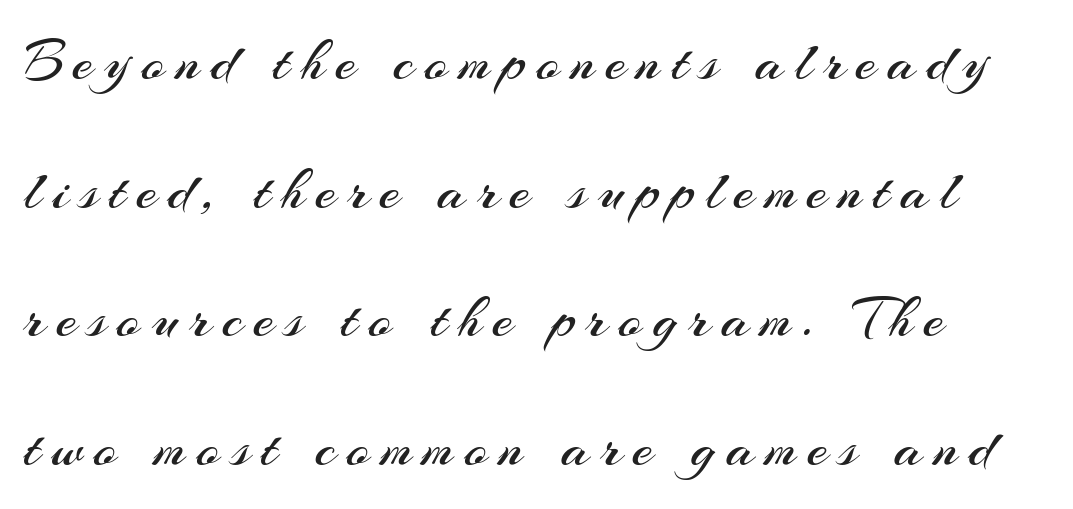
Q: Is the text bold? A: No.
Q: Is the text italic (slanted)? A: Yes.
Q: Is the typeface a serif or a sans-serif typeface? A: Sans-serif.
Q: Is the text underlined? A: No.
Q: How is the paragraph aligned? A: Left-aligned.
Q: Is the spacing between lines tight, normal or loose? A: Loose.
Q: Width (condensed, normal, or wide)? A: Normal.
Q: Stroke contrast? A: Medium.
Q: x-height? A: Small.
Q: Monospaced? A: No.
